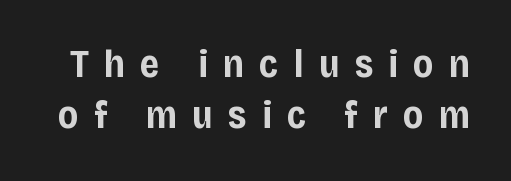
{"serif": "no", "italic": "no", "bold": "yes", "weight": "bold", "width": "normal", "stroke_contrast": "low", "x_height": "large", "monospaced": "no", "underline": "no", "line_spacing": "normal", "line_spacing_ratio": 1.35, "letter_spacing": "wide", "letter_spacing_em": 0.4, "glyph_px": 38}
